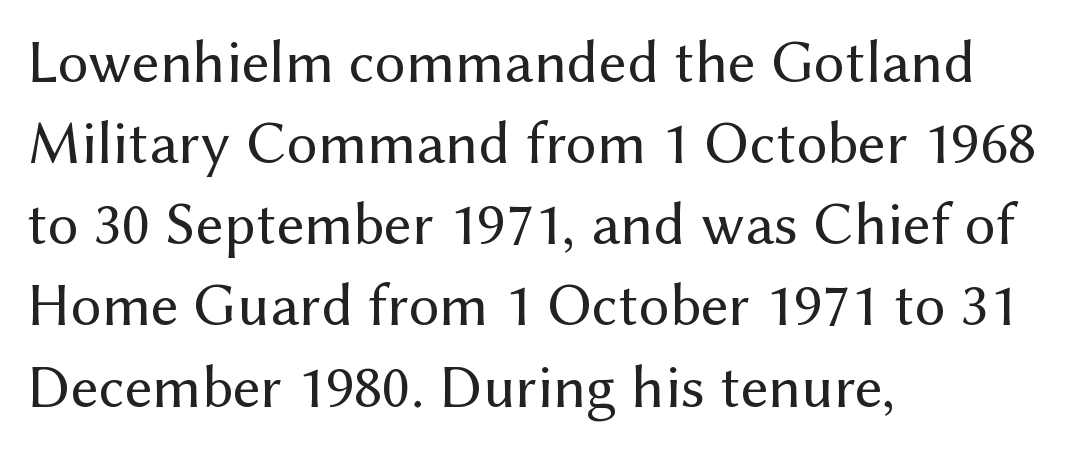
Q: Is the text bold? A: No.
Q: Is the text italic (slanted)? A: No, it is upright.
Q: Is the typeface a serif or a sans-serif typeface? A: Sans-serif.
Q: Is the text underlined? A: No.
Q: How is the paragraph aligned? A: Left-aligned.
Q: Is the spacing between letters normal or unusually wide? A: Normal.
Q: Is the spacing between lines tight, normal or loose? A: Normal.
Q: Width (condensed, normal, or wide)? A: Normal.
Q: Stroke contrast? A: Medium.
Q: x-height? A: Medium.
Q: Monospaced? A: No.
